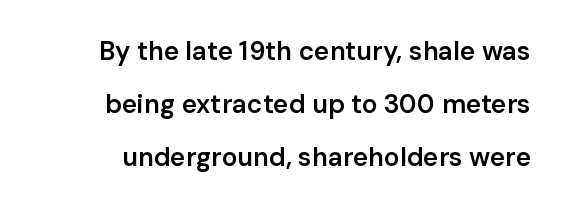
As a designer I'd log this as weight 600, semibold. The words here are not underlined. The line texture is even and compact thanks to regular tracking. These lines were composed using upright roman letters.
